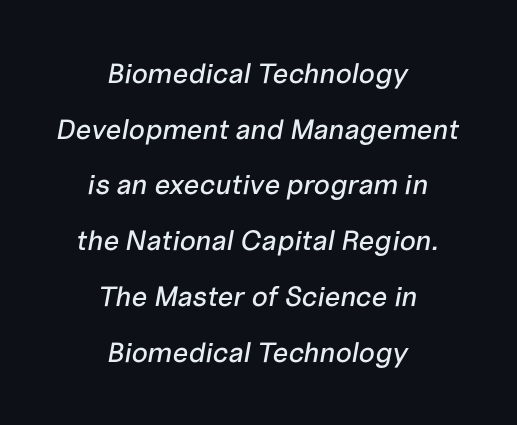
Q: Is the text italic (slanted)? A: Yes, it leans right by about 10 degrees.
Q: Is the text underlined? A: No.
Q: How is the paragraph aligned? A: Centered.
Q: Is the spacing between letters normal or unusually wide? A: Normal.
Q: Is the spacing between lines tight, normal or loose? A: Loose.
Q: Width (condensed, normal, or wide)? A: Normal.
Q: Stroke contrast? A: Low.
Q: x-height? A: Medium.
Q: Monospaced? A: No.
